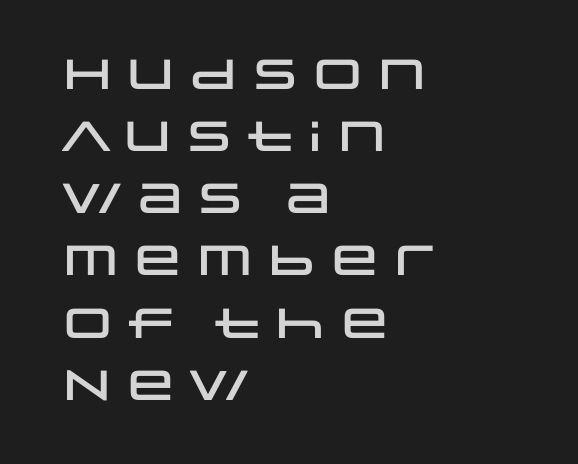
Q: Is the text italic (slanted)? A: No, it is upright.
Q: Is the typeface a serif or a sans-serif typeface? A: Sans-serif.
Q: Is the text underlined? A: No.
Q: How is the paragraph aligned? A: Left-aligned.
Q: Is the spacing between letters normal or unusually wide? A: Normal.
Q: Is the spacing between lines tight, normal or loose? A: Normal.
Q: Width (condensed, normal, or wide)? A: Wide.
Q: Stroke contrast? A: Low.
Q: x-height? A: Large.
Q: Monospaced? A: No.
